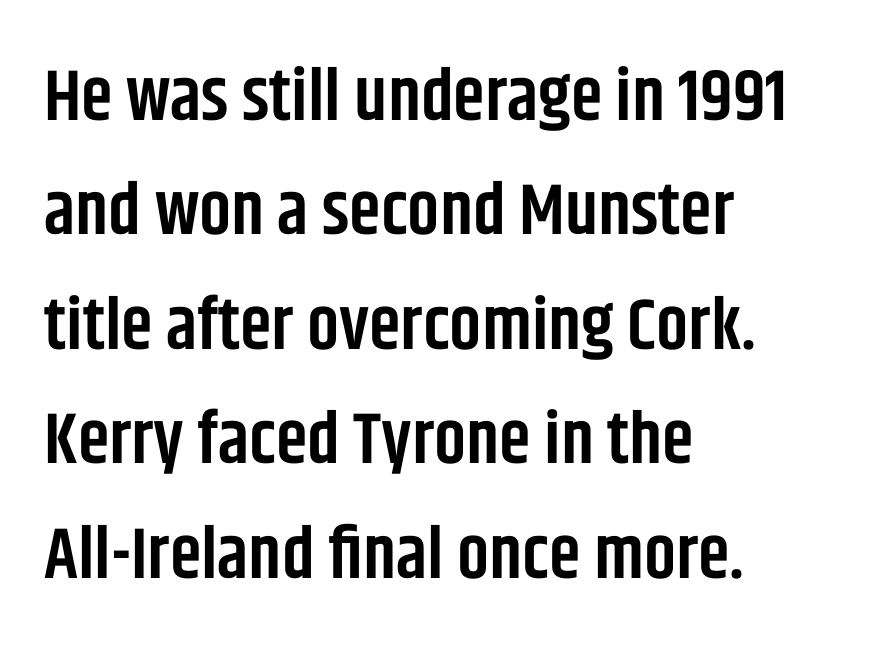
The tracking reads as untouched default to a designer's eye. The font's upright variant was chosen for this text. Note the varied advance widths — an 'i' is clearly narrower than an 'm'. What kind of face is this? One without serifs — a sans.
